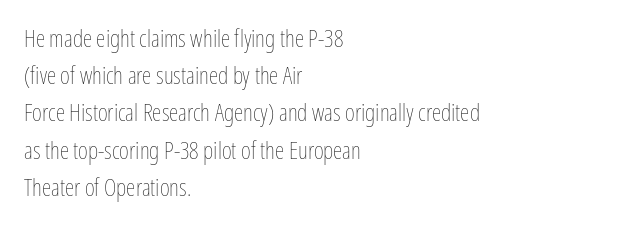
Ordinary non-slanted type is in use. This sample uses plain, unmodified letter spacing. Has an underline been added? It has not. The designer left line spacing at the default. The cut favours lightness, reaching ordinary text weight at its darkest. Layout note: lines flush left.
